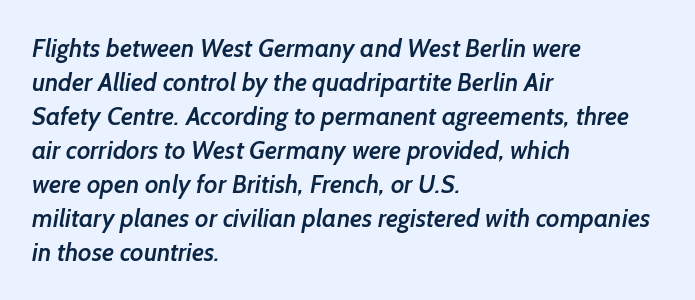
Quick note: underline off. The glyphs have the mass of a demibold cut, below bold. Inter-character spacing is left at the font's built-in metrics. Rows of type keep a routine distance in the vertical direction. Compared with a centered layout, this one pins lines to the left instead.
